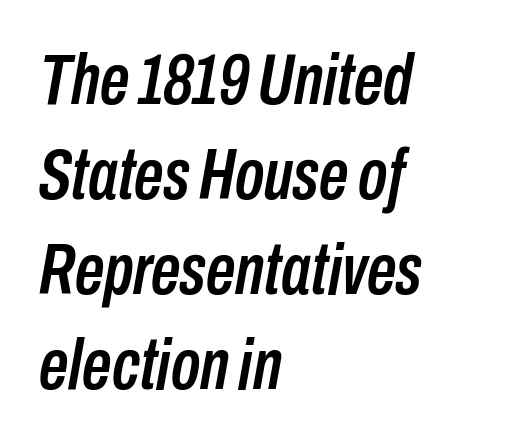
The image shows 73 px condensed type, italic (leaning right); set left-aligned, normal line spacing (1.3x), normal letter spacing, not underlined; low stroke contrast and a medium x-height.
